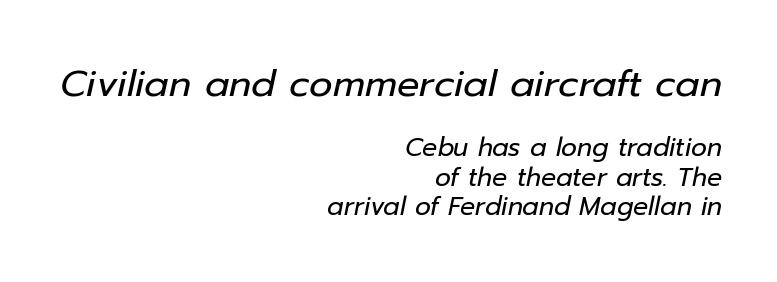
Vertical stems look standard width or narrower in stroke. The rendering uses natural spacing where letterforms have individual widths. The setting favours the right margin, as signatures and pull-quotes sometimes do. Students, note that the glyphs here touch the page at normal intervals. Beneath every word, the page is bare. The font's italic variant was chosen for this text.
